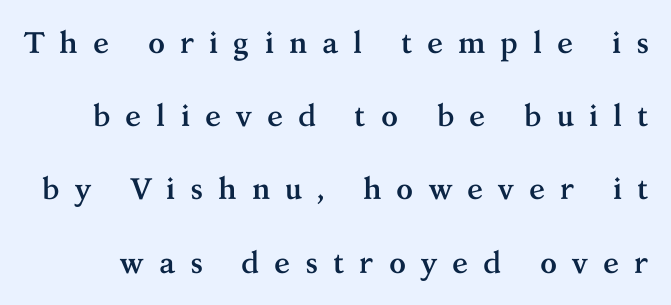
Q: Is the text bold? A: Yes.
Q: Is the text italic (slanted)? A: No, it is upright.
Q: Is the typeface a serif or a sans-serif typeface? A: Serif.
Q: Is the text underlined? A: No.
Q: Is the spacing between letters normal or unusually wide? A: Unusually wide.
Q: Is the spacing between lines tight, normal or loose? A: Loose.
Q: Width (condensed, normal, or wide)? A: Normal.
Q: Stroke contrast? A: Medium.
Q: x-height? A: Medium.
Q: Monospaced? A: No.
